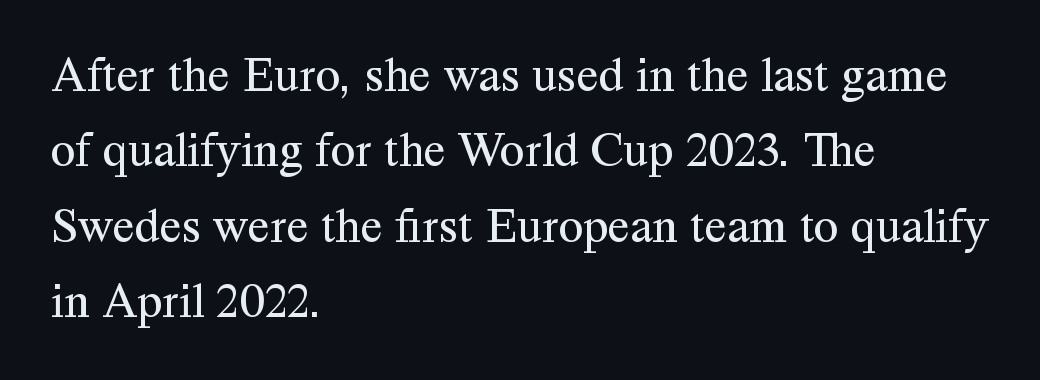
The passage shown is not underscored anywhere. Old-style or modern, the face here clearly has serifs. Quick note: interline space is typical. The letters sit at their default tracking, neither squeezed nor spread.
